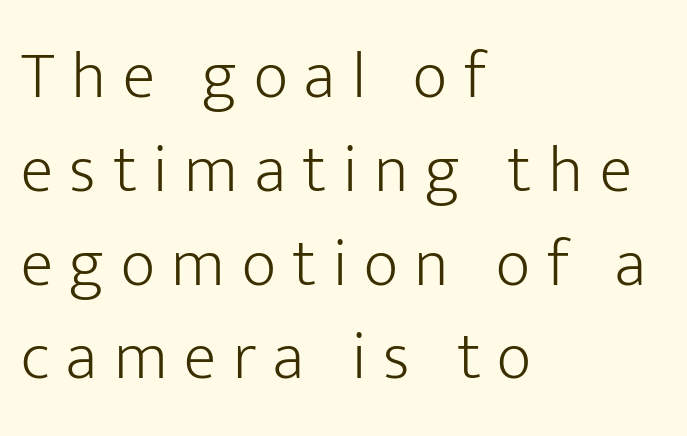
{"serif": "no", "italic": "no", "bold": "no", "weight": "light", "width": "normal", "stroke_contrast": "low", "x_height": "medium", "monospaced": "no", "underline": "no", "align": "left", "line_spacing": "normal", "line_spacing_ratio": 1.4, "letter_spacing": "wide", "letter_spacing_em": 0.25, "glyph_px": 67}
